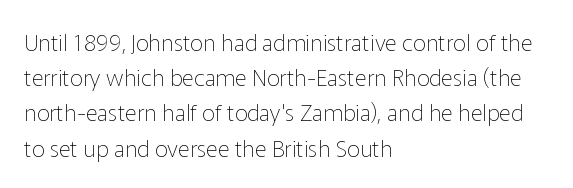
{"italic": "no", "bold": "no", "underline": "no", "align": "left", "line_spacing": "normal", "line_spacing_ratio": 1.53, "letter_spacing": "normal", "letter_spacing_em": 0.0, "glyph_px": 23}
